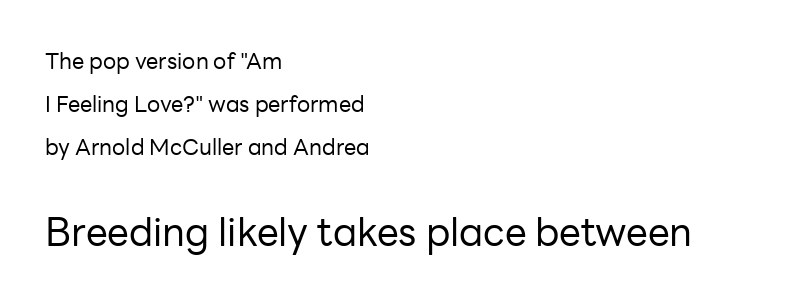
{"serif": "no", "italic": "no", "bold": "no", "weight": "regular", "width": "normal", "stroke_contrast": "low", "x_height": "medium", "monospaced": "no", "underline": "no", "align": "left", "line_spacing": "loose", "line_spacing_ratio": 1.95, "letter_spacing": "normal", "letter_spacing_em": 0.0, "larger_block": "second", "size_ratio": 1.77, "glyph_px": 39}
